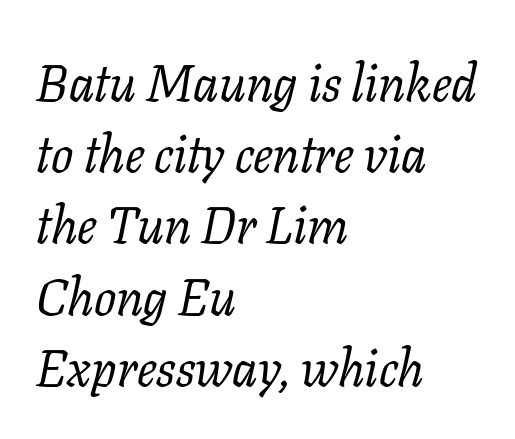
This is not heavy type; no bold has been used. The type family on display is of the serif kind. Evenly set lines give the paragraph a standard silhouette. A clean baseline with only descenders dipping below it. Is the type slanted? Yes — the strokes lean at a clear angle. There is no visible air inserted between adjacent glyphs.
